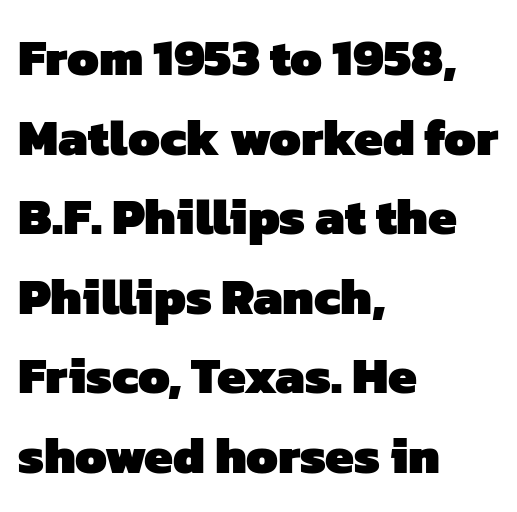
Q: Is the text bold? A: Yes.
Q: Is the typeface a serif or a sans-serif typeface? A: Sans-serif.
Q: Is the text underlined? A: No.
Q: How is the paragraph aligned? A: Left-aligned.
Q: Is the spacing between letters normal or unusually wide? A: Normal.
Q: Is the spacing between lines tight, normal or loose? A: Normal.
Q: Width (condensed, normal, or wide)? A: Normal.
Q: Stroke contrast? A: Low.
Q: x-height? A: Medium.
Q: Monospaced? A: No.
